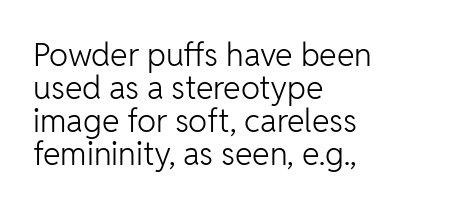
Q: Is the text bold? A: No.
Q: Is the text italic (slanted)? A: No, it is upright.
Q: Is the typeface a serif or a sans-serif typeface? A: Sans-serif.
Q: Is the text underlined? A: No.
Q: How is the paragraph aligned? A: Left-aligned.
Q: Is the spacing between letters normal or unusually wide? A: Normal.
Q: Is the spacing between lines tight, normal or loose? A: Tight.
Q: Width (condensed, normal, or wide)? A: Normal.
Q: Stroke contrast? A: Low.
Q: x-height? A: Medium.
Q: Monospaced? A: No.
